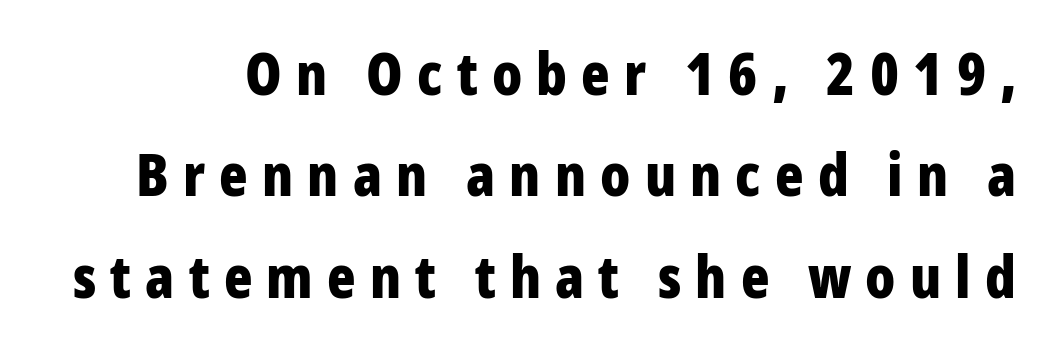
The image shows 59 px bold, condensed sans-serif type, upright; set line spacing 1.72x, unusually wide letter spacing (+0.24 em), not underlined; low stroke contrast and a medium x-height.
